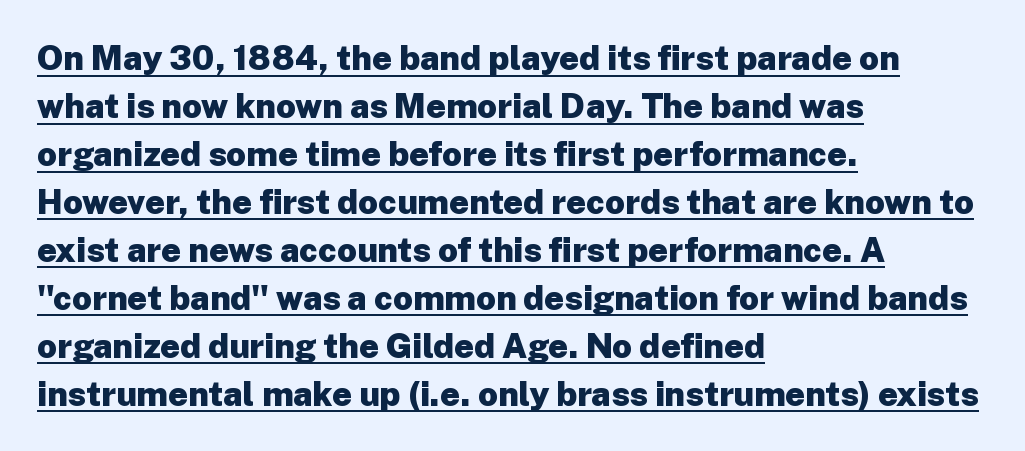
Q: Is the text bold? A: Yes.
Q: Is the text italic (slanted)? A: No, it is upright.
Q: Is the typeface a serif or a sans-serif typeface? A: Sans-serif.
Q: Is the text underlined? A: Yes.
Q: How is the paragraph aligned? A: Left-aligned.
Q: Is the spacing between letters normal or unusually wide? A: Normal.
Q: Is the spacing between lines tight, normal or loose? A: Normal.
Q: Width (condensed, normal, or wide)? A: Normal.
Q: Stroke contrast? A: Low.
Q: x-height? A: Medium.
Q: Monospaced? A: No.
